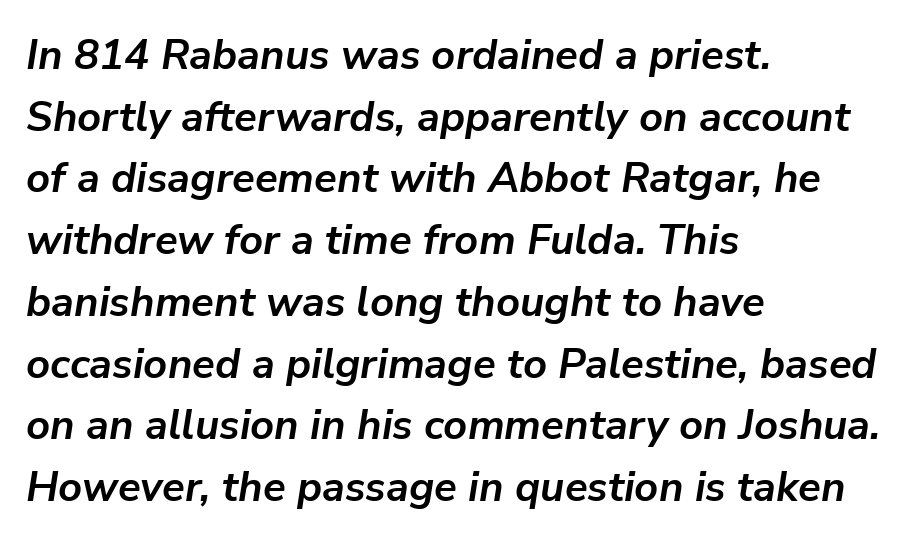
The image shows 42 px semibold type, italic (leaning right); set left-aligned, normal line spacing (1.47x), normal letter spacing, not underlined; low stroke contrast and a medium x-height.
